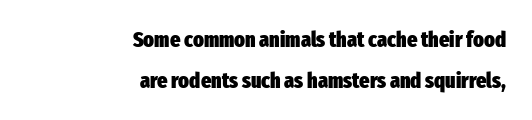
Horizontally, the lines are justified to the trailing edge only. The string is rendered with underlining switched off. Compared with an ordinary text face, these strokes are far heavier — a full bold. Short note: letters normally spaced. The lettering stays uniformly vertical, giving the passage a roman look.
